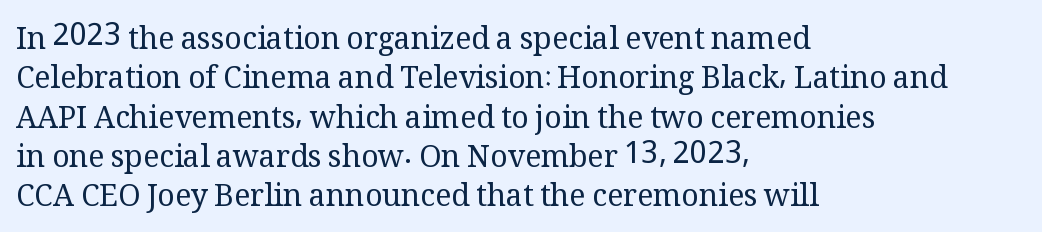
{"serif": "yes", "italic": "no", "bold": "no", "weight": "regular", "width": "normal", "stroke_contrast": "medium", "x_height": "medium", "monospaced": "no", "underline": "no", "align": "left", "line_spacing": "normal", "line_spacing_ratio": 1.31, "letter_spacing": "normal", "letter_spacing_em": 0.0, "glyph_px": 30}
